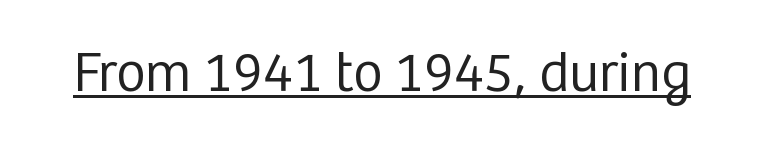
Each letter keeps its own natural width here, so spacing adapts to shape. The type family on display is of the sans-serif kind. Glyph-to-glyph distance matches everyday printed text. The font is comparable to plain body text, perhaps lighter. Characters remain perfectly vertical along every line.
